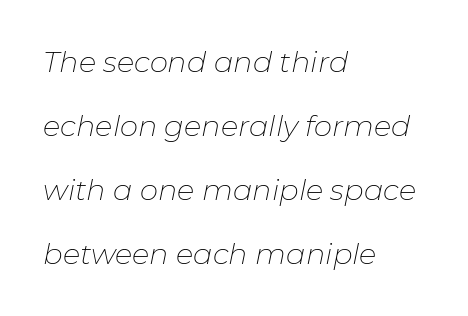
{"italic": "yes", "lean": "right", "slant_degrees": 11, "bold": "no", "weight": "thin", "width": "normal", "stroke_contrast": "low", "x_height": "medium", "monospaced": "no", "underline": "no", "align": "left", "line_spacing": "loose", "line_spacing_ratio": 2.21, "letter_spacing": "normal", "letter_spacing_em": 0.0, "glyph_px": 29}
